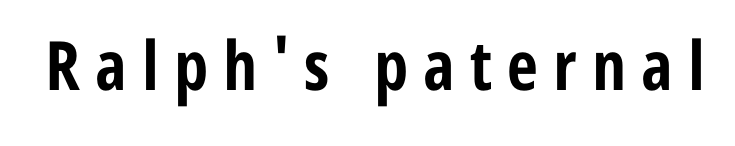
The image shows 68 px bold, condensed sans-serif type, upright; set unusually wide letter spacing (+0.22 em), not underlined; low stroke contrast and a medium x-height.
